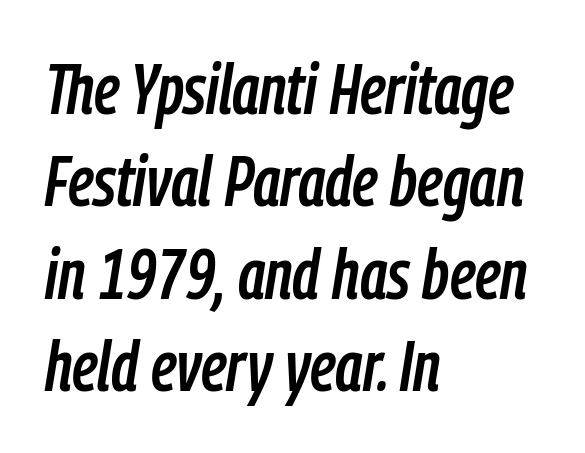
{"italic": "yes", "lean": "right", "slant_degrees": 9, "width": "condensed", "stroke_contrast": "low", "x_height": "medium", "monospaced": "no", "underline": "no", "align": "left", "line_spacing": "normal", "line_spacing_ratio": 1.3, "letter_spacing": "normal", "letter_spacing_em": 0.0, "glyph_px": 71}
